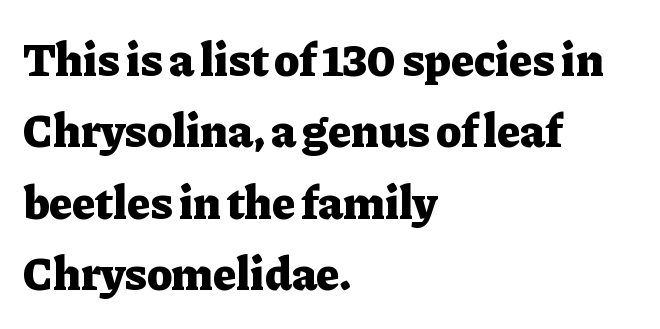
A typesetter would call this proportional, since set widths differ per character. Italic: no, the glyphs are upright roman. If you drew a ruler down the left edge, every line would touch it. Descenders are the only things crossing below the line.
